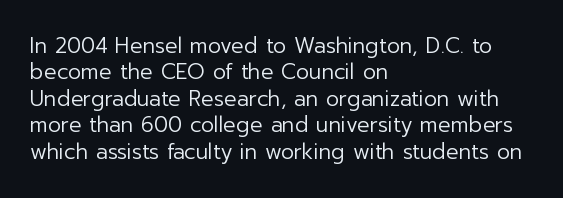
Q: Is the text bold? A: No.
Q: Is the text italic (slanted)? A: No, it is upright.
Q: Is the text underlined? A: No.
Q: How is the paragraph aligned? A: Left-aligned.
Q: Is the spacing between letters normal or unusually wide? A: Normal.
Q: Is the spacing between lines tight, normal or loose? A: Normal.
